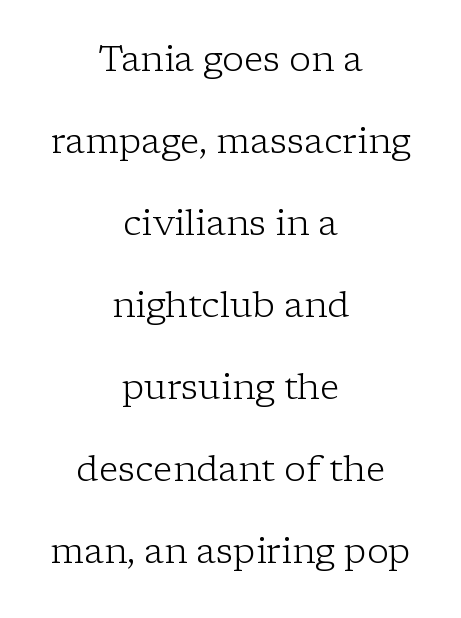
Compared with typical body copy, the letter spacing here is the same. Baseline-to-baseline distance is far greater than the letter height. A serif font was chosen for this passage. Note the varied advance widths — an 'i' is clearly narrower than an 'm'. The compositor balanced each line on the midline.
